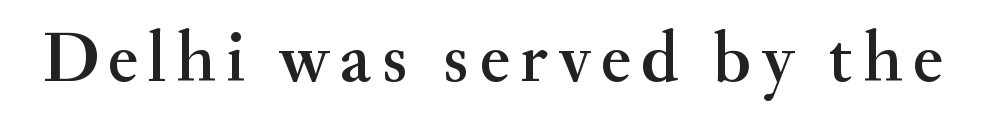
Plain, unruled lines of type. Classification — serif. The letters stand upright; this is a roman face. A typesetter would call this proportional, since set widths differ per character.
